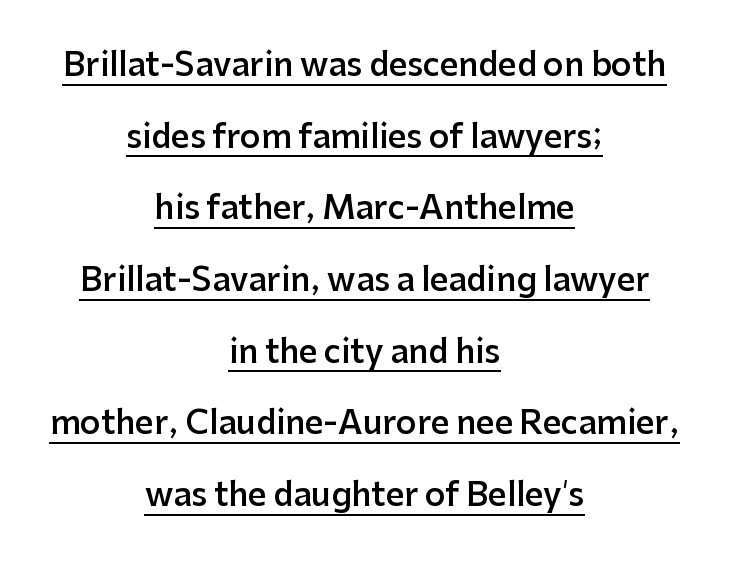
Unlike a traditional serif, this face leaves its strokes unadorned. What decoration does the sample have? An underline. The passage shown is typed in a proportional face where columns would drift. Casual observation: everything's sitting right in the middle. A typesetter would mark this as roman, not italic. Students, this is semibold: more ink than regular, less than bold.
